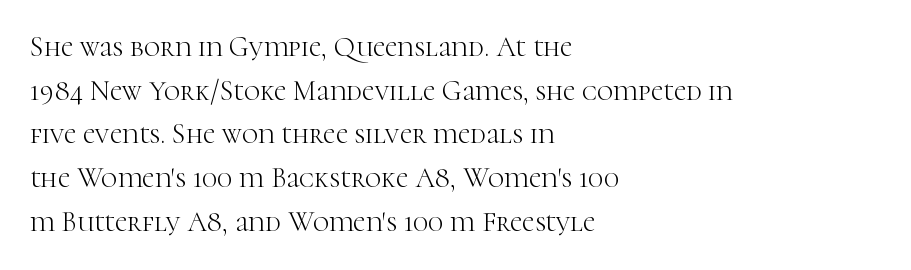
Proportional: the letters do not fall into vertical columns. The rendering shows small feet on the letterforms — a serif design. Just letters on the line, the space beneath them empty. The rendering uses a moderate line-height, typical for paragraphs. Is this a heavy cut? Hardly; it is regular or lighter. Glyph-to-glyph distance matches everyday printed text.
